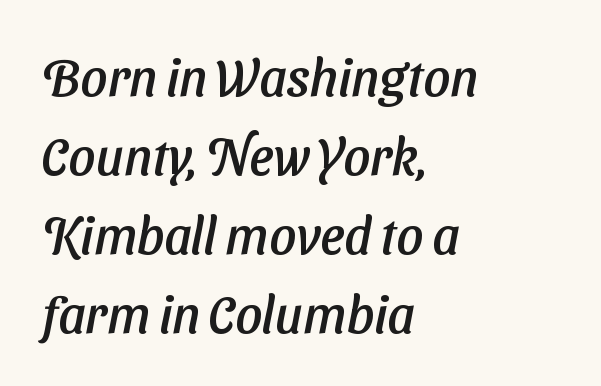
Each row of text sits above clean, open space. The letterforms sit shoulder to shoulder at normal distance. Notice how descenders clear the ascenders below comfortably — that's standard leading. The passage is arranged the way most books set body copy — flush left.
